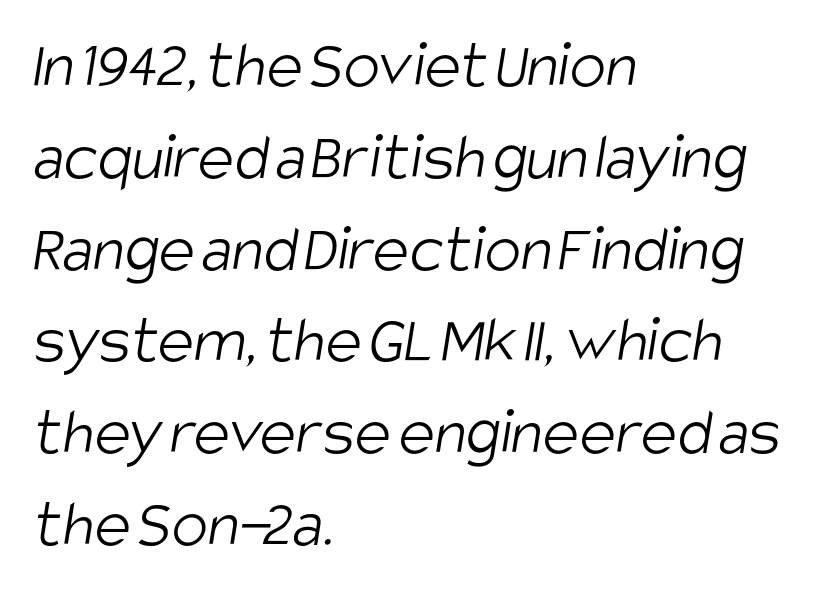
{"serif": "no", "bold": "no", "weight": "light", "width": "condensed", "stroke_contrast": "low", "x_height": "large", "monospaced": "no", "underline": "no", "align": "left", "line_spacing": "normal", "line_spacing_ratio": 1.35, "letter_spacing": "normal", "letter_spacing_em": 0.0, "glyph_px": 68}
